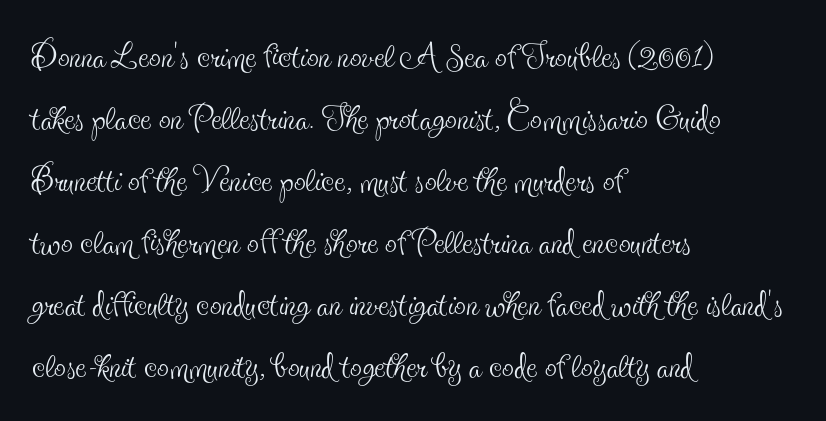
The image shows 47 px thin, condensed serif type; set left-aligned, normal line spacing (1.32x), normal letter spacing, not underlined; a small x-height.
